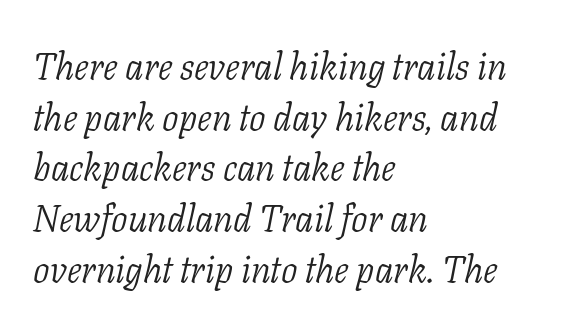
The line-height multiplier appears to be the usual default. Alignment: flush left. Is this a fixed-width face? No — the glyphs have proportional, varying widths. Are there feet on the stems? There are — it's a serif. There's an unmistakable incline to the writing here. Unmarked baselines from the first word to the last.
